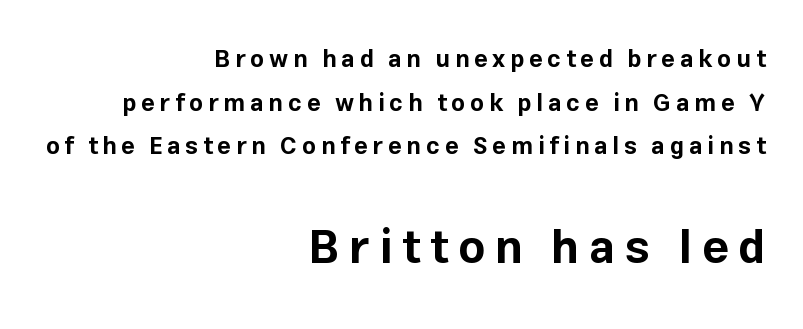
{"serif": "no", "italic": "no", "bold": "yes", "weight": "bold", "width": "normal", "stroke_contrast": "low", "x_height": "medium", "monospaced": "no", "underline": "no", "align": "right", "line_spacing_ratio": 1.82, "letter_spacing": "wide", "letter_spacing_em": 0.2, "larger_block": "second", "size_ratio": 1.96, "glyph_px": 47}
